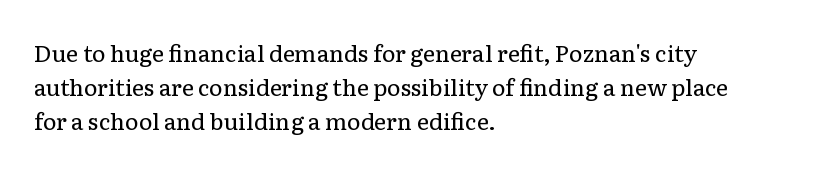
{"italic": "no", "bold": "no", "underline": "no", "align": "left", "line_spacing": "normal", "line_spacing_ratio": 1.47, "letter_spacing": "normal", "letter_spacing_em": 0.0, "glyph_px": 23}
